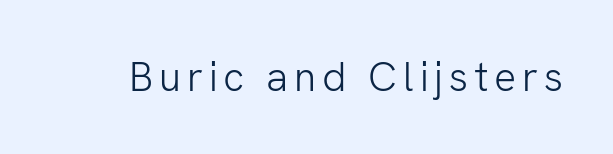
The image shows 41 px light sans-serif type, upright; set not underlined; low stroke contrast and a medium x-height.
